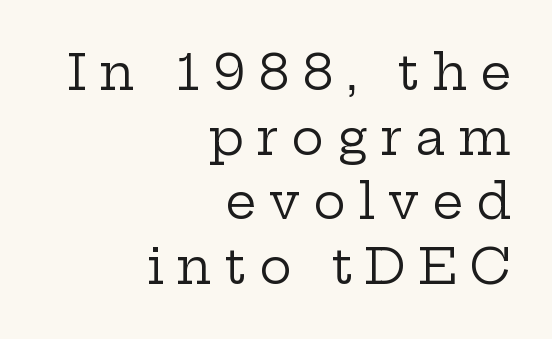
{"serif": "yes", "italic": "no", "bold": "no", "weight": "regular", "width": "wide", "stroke_contrast": "low", "x_height": "medium", "monospaced": "no", "underline": "no", "align": "right", "line_spacing": "normal", "line_spacing_ratio": 1.32, "letter_spacing": "wide", "letter_spacing_em": 0.26, "glyph_px": 49}
